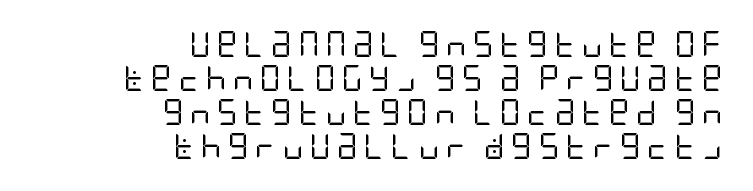
{"italic": "no", "bold": "no", "underline": "no", "align": "right", "line_spacing": "normal", "line_spacing_ratio": 1.31, "letter_spacing": "wide", "letter_spacing_em": 0.23, "glyph_px": 26}
